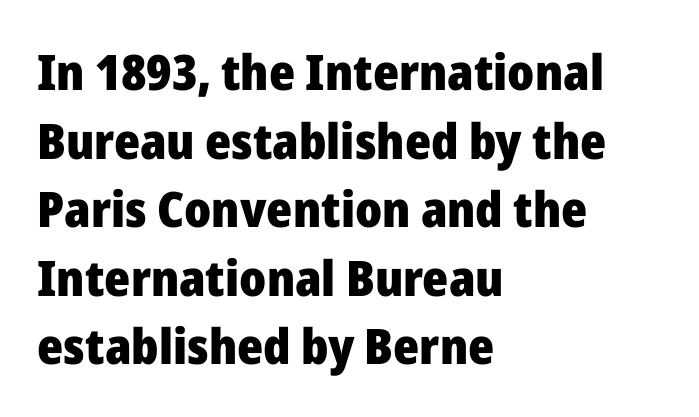
Q: Is the text bold? A: Yes.
Q: Is the text italic (slanted)? A: No, it is upright.
Q: Is the typeface a serif or a sans-serif typeface? A: Sans-serif.
Q: Is the text underlined? A: No.
Q: How is the paragraph aligned? A: Left-aligned.
Q: Is the spacing between letters normal or unusually wide? A: Normal.
Q: Is the spacing between lines tight, normal or loose? A: Normal.
Q: Width (condensed, normal, or wide)? A: Normal.
Q: Stroke contrast? A: Low.
Q: x-height? A: Medium.
Q: Monospaced? A: No.
